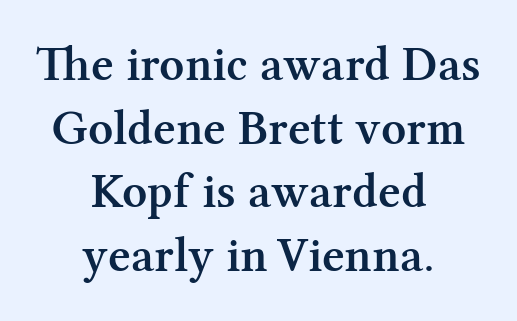
Q: Is the text bold? A: Semi-bold.
Q: Is the text italic (slanted)? A: No, it is upright.
Q: Is the typeface a serif or a sans-serif typeface? A: Serif.
Q: Is the text underlined? A: No.
Q: How is the paragraph aligned? A: Centered.
Q: Is the spacing between letters normal or unusually wide? A: Normal.
Q: Is the spacing between lines tight, normal or loose? A: Normal.
Q: Width (condensed, normal, or wide)? A: Normal.
Q: Stroke contrast? A: Medium.
Q: x-height? A: Medium.
Q: Monospaced? A: No.
